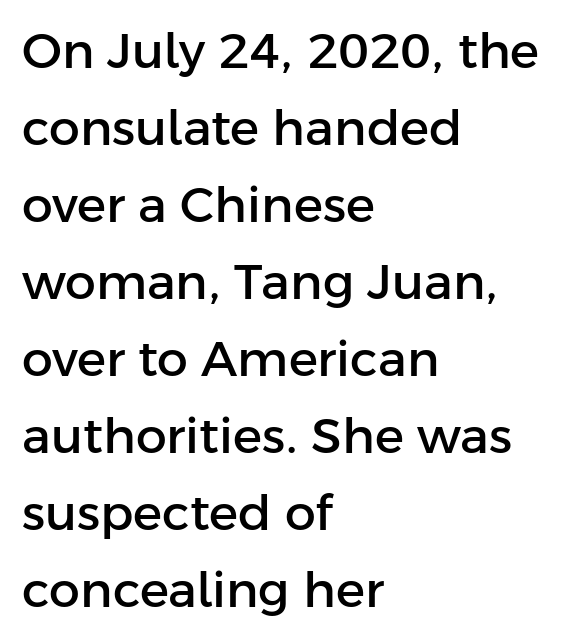
The image shows 49 px sans-serif type, upright; set left-aligned, normal line spacing (1.57x), normal letter spacing, not underlined; low stroke contrast and a medium x-height.
